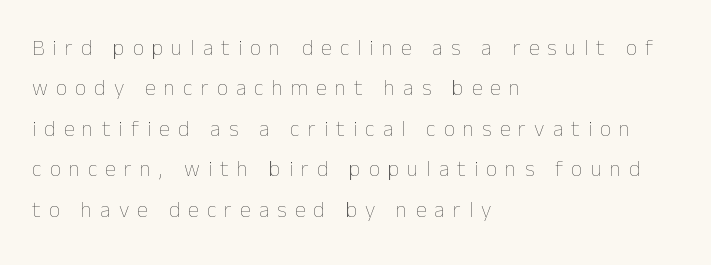
The image shows 22 px text type, upright; set left-aligned, line spacing 1.84x, unusually wide letter spacing (+0.37 em), not underlined.
